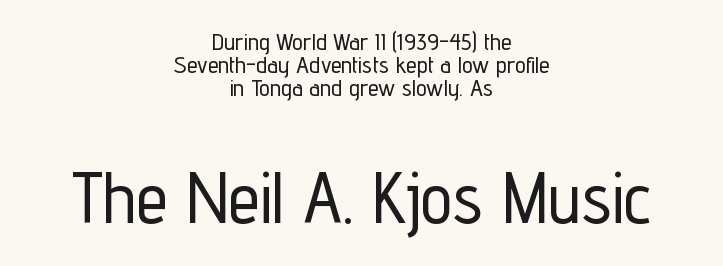
The image shows 72 px condensed sans-serif type, upright; set centered, tight line spacing (0.96x), normal letter spacing, not underlined; the second (bottom) block is 3.0x larger; low stroke contrast and a medium x-height.
